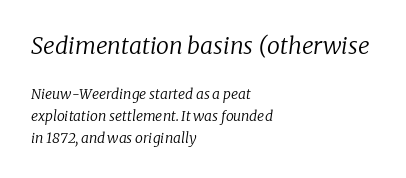
{"italic": "yes", "lean": "right", "slant_degrees": 8, "bold": "no", "underline": "no", "align": "left", "line_spacing": "normal", "line_spacing_ratio": 1.56, "letter_spacing": "normal", "letter_spacing_em": 0.0, "larger_block": "first", "size_ratio": 1.64, "glyph_px": 23}
